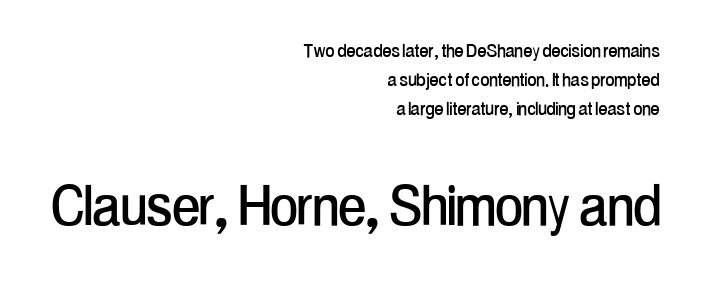
{"serif": "no", "italic": "no", "width": "condensed", "stroke_contrast": "low", "x_height": "medium", "monospaced": "no", "underline": "no", "align": "right", "line_spacing": "normal", "line_spacing_ratio": 1.31, "letter_spacing": "normal", "letter_spacing_em": 0.0, "larger_block": "second", "size_ratio": 3.05, "glyph_px": 67}
